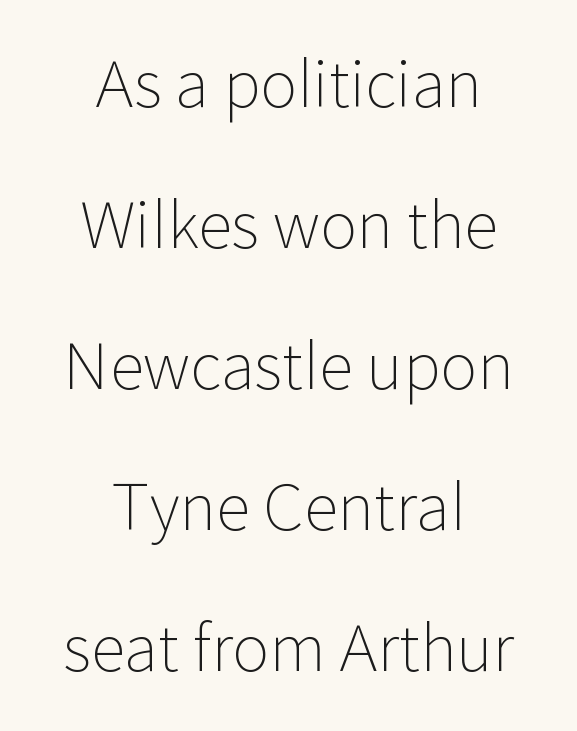
The image shows 63 px light sans-serif type, upright; set centered, loose line spacing (2.24x), normal letter spacing, not underlined; low stroke contrast and a medium x-height.
